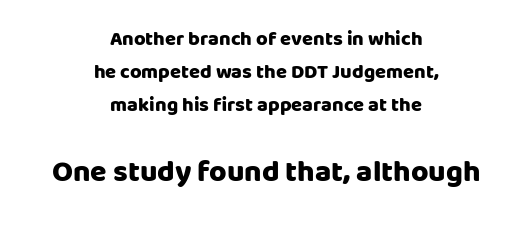
{"serif": "no", "italic": "no", "bold": "yes", "weight": "heavy", "width": "normal", "stroke_contrast": "low", "x_height": "large", "monospaced": "no", "underline": "no", "align": "center", "line_spacing": "normal", "line_spacing_ratio": 1.66, "letter_spacing": "normal", "letter_spacing_em": 0.0, "larger_block": "second", "size_ratio": 1.5, "glyph_px": 30}
